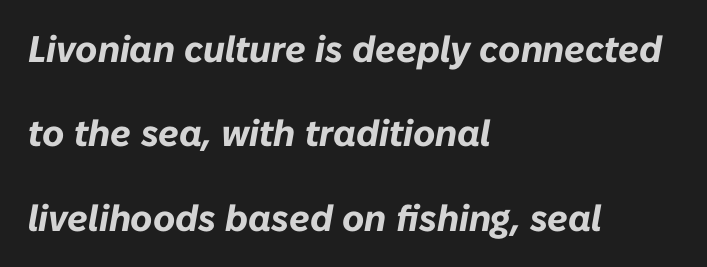
Q: Is the text bold? A: Yes.
Q: Is the text italic (slanted)? A: Yes, it leans right by about 10 degrees.
Q: Is the text underlined? A: No.
Q: How is the paragraph aligned? A: Left-aligned.
Q: Is the spacing between letters normal or unusually wide? A: Normal.
Q: Is the spacing between lines tight, normal or loose? A: Loose.
Q: Width (condensed, normal, or wide)? A: Normal.
Q: Stroke contrast? A: Low.
Q: x-height? A: Medium.
Q: Monospaced? A: No.
